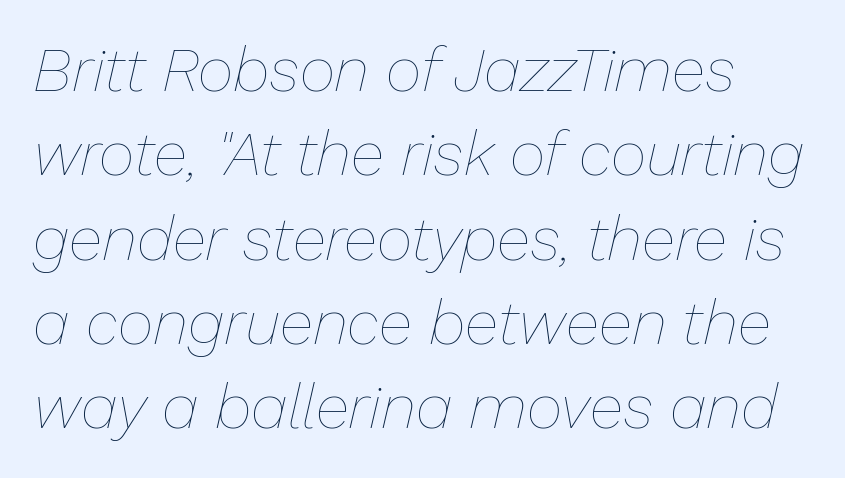
Default kerning and tracking; the words read as compact shapes. The typesetting does not lean heavy: it is not bold. These lines are rendered in a variable-pitch font. The designer left line spacing at the default.
